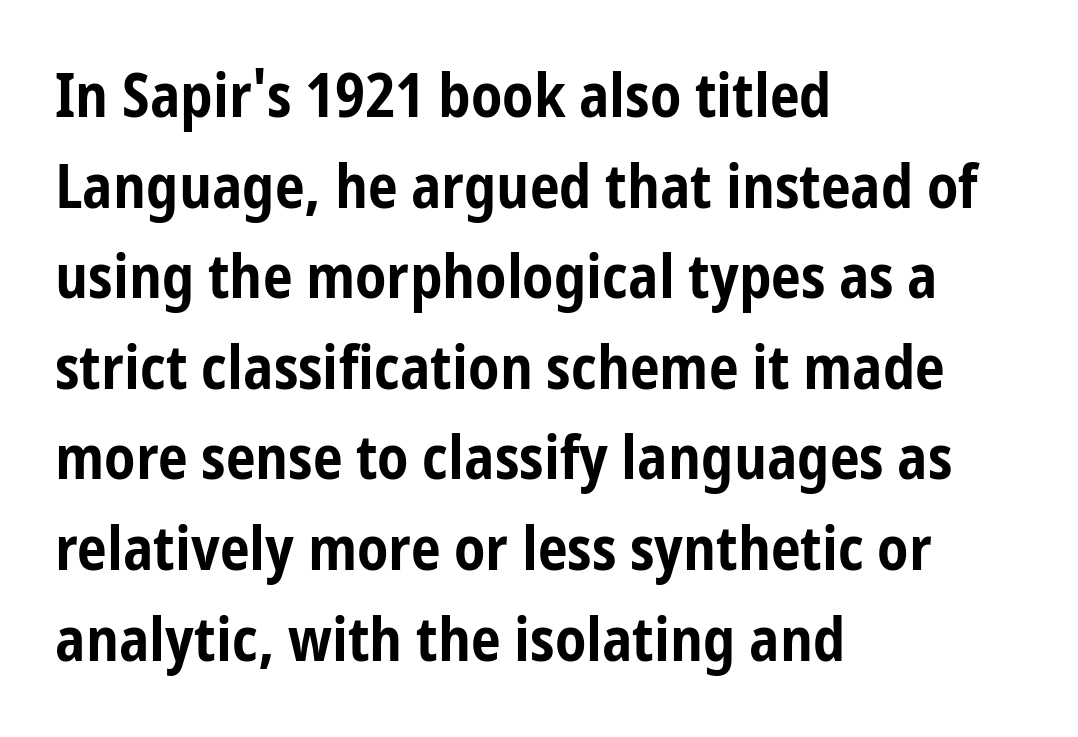
The image shows 60 px bold, condensed sans-serif type, upright; set left-aligned, normal line spacing (1.51x), normal letter spacing, not underlined; low stroke contrast and a medium x-height.
